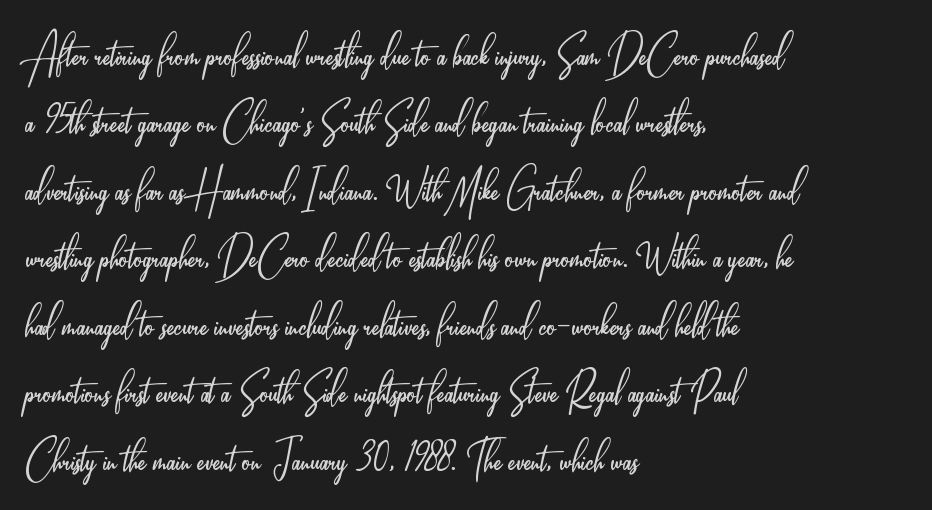
The image shows 54 px light, condensed sans-serif type; set left-aligned, normal line spacing (1.25x), normal letter spacing, not underlined; low stroke contrast and a small x-height.
